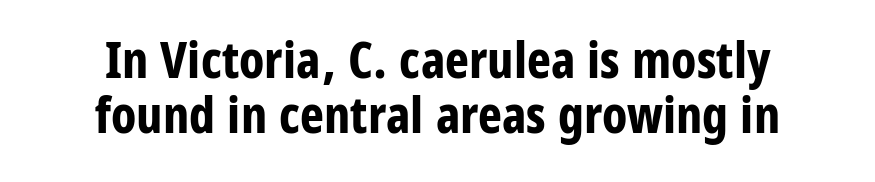
{"serif": "no", "italic": "no", "bold": "yes", "weight": "bold", "width": "condensed", "stroke_contrast": "low", "x_height": "large", "monospaced": "no", "underline": "no", "align": "center", "line_spacing": "tight", "line_spacing_ratio": 1.08, "letter_spacing": "normal", "letter_spacing_em": 0.0, "glyph_px": 51}
